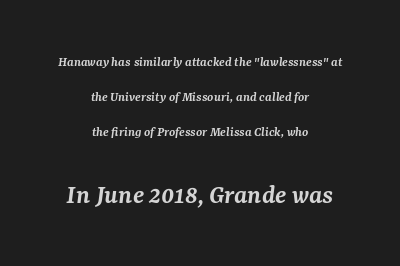
The passage shown is typed in a proportional face where columns would drift. This sample uses plain, unmodified letter spacing. Decoration check: the copy has no underline. Look at the bottom of the vertical strokes: they flare into serifs here. Would a proofreader flag this as italicized? Yes. Bigger letters appear in the bottom chunk; the top chunk is reduced.
